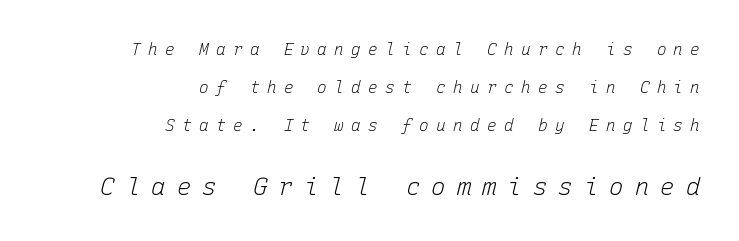
Descender tails drop into unmarked territory. If you drew a ruler down the right edge, every line would touch it. This rendering widens character spacing well past its baseline value. Line spacing here is loose. An italicized treatment has been applied to the whole sample.
